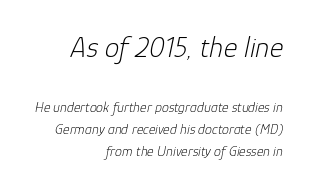
The image shows 29 px light type, italic (leaning right); set right-aligned, normal line spacing (1.57x), normal letter spacing, not underlined; the first (top) block is 2.07x larger; low stroke contrast and a medium x-height.
